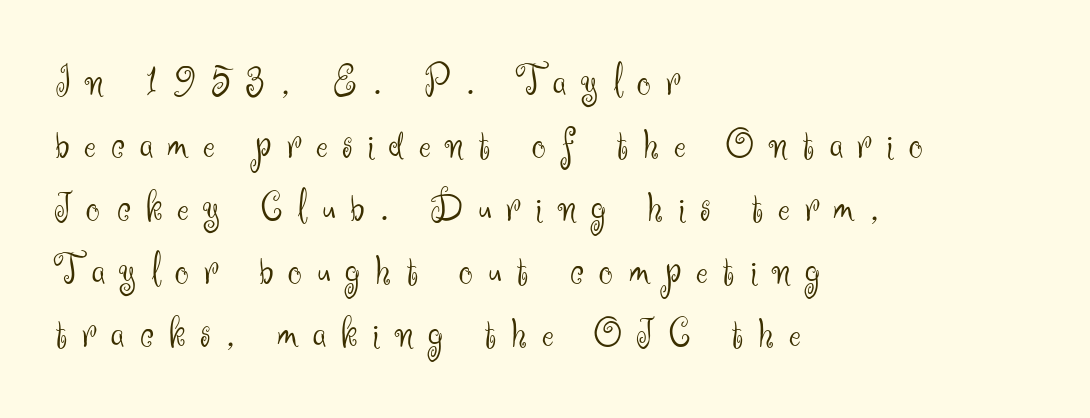
The image shows 44 px light sans-serif type, upright; set left-aligned, normal line spacing (1.43x), unusually wide letter spacing (+0.34 em), not underlined; medium stroke contrast and a small x-height.
